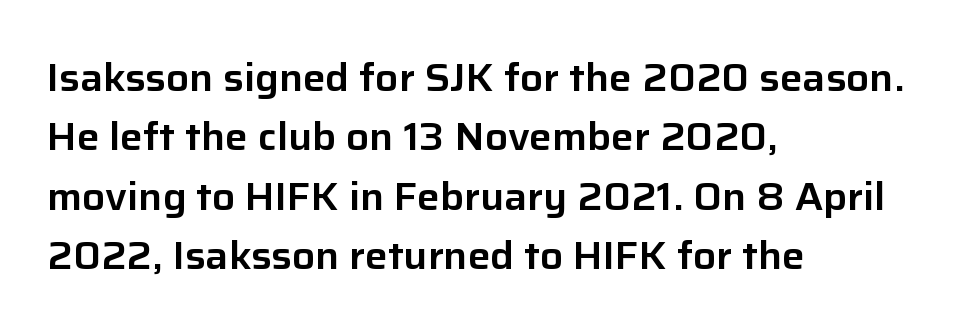
Unmarked baselines from the first word to the last. Serifs: no, the terminals of the letterforms are clean. Letter spacing: default. Left-aligned paragraph, ragged on the right. No italicization has been applied; the sample stays upright.
